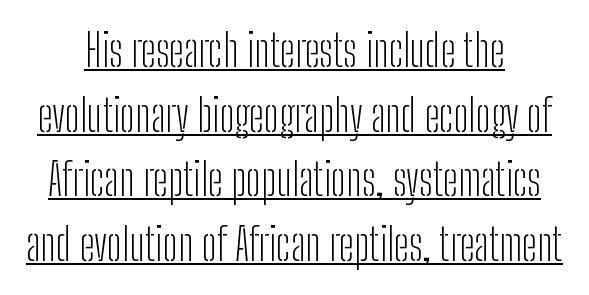
The image shows 44 px light, condensed sans-serif type, upright; set centered, normal line spacing (1.47x), normal letter spacing, underlined; low stroke contrast and a medium x-height.
